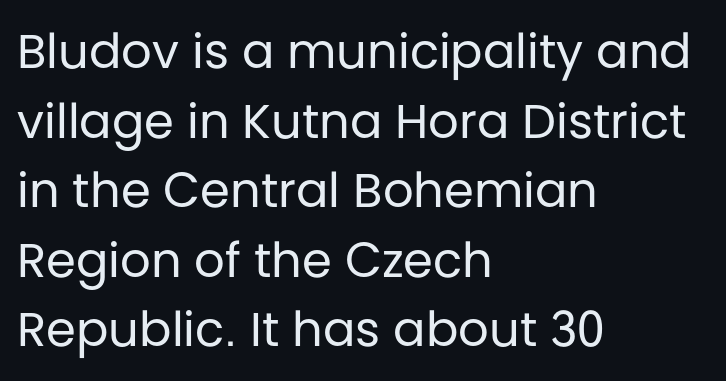
The strip under each line holds only bare page. Is the block centered? No — it sits flush against the left margin. The font sits on the lighter half of the weight spectrum, regular included. This sample uses an upright cut, with every glyph sitting square on the baseline.
